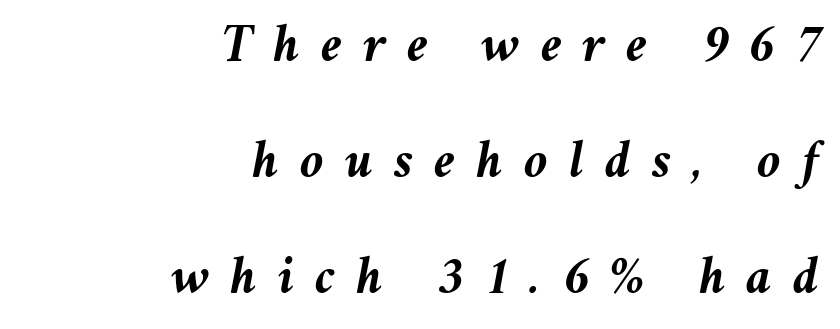
The image shows 54 px semibold type, italic (leaning right); set right-aligned, loose line spacing (2.15x), unusually wide letter spacing (+0.39 em), not underlined; medium stroke contrast and a medium x-height.
